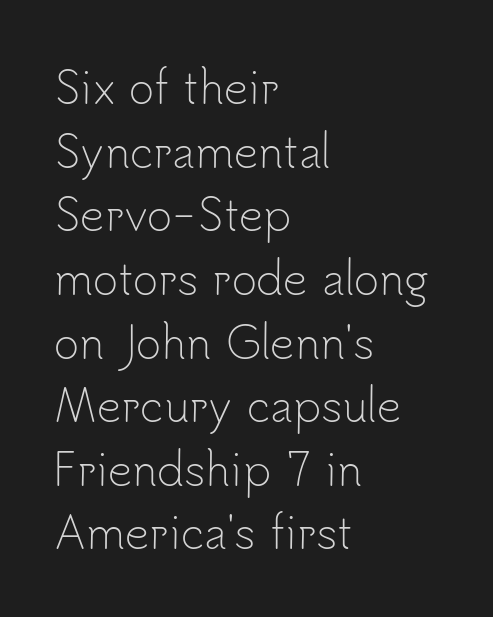
Q: Is the text bold? A: No.
Q: Is the text italic (slanted)? A: No, it is upright.
Q: Is the typeface a serif or a sans-serif typeface? A: Sans-serif.
Q: Is the text underlined? A: No.
Q: How is the paragraph aligned? A: Left-aligned.
Q: Is the spacing between letters normal or unusually wide? A: Normal.
Q: Is the spacing between lines tight, normal or loose? A: Normal.
Q: Width (condensed, normal, or wide)? A: Normal.
Q: Stroke contrast? A: Low.
Q: x-height? A: Small.
Q: Monospaced? A: No.
